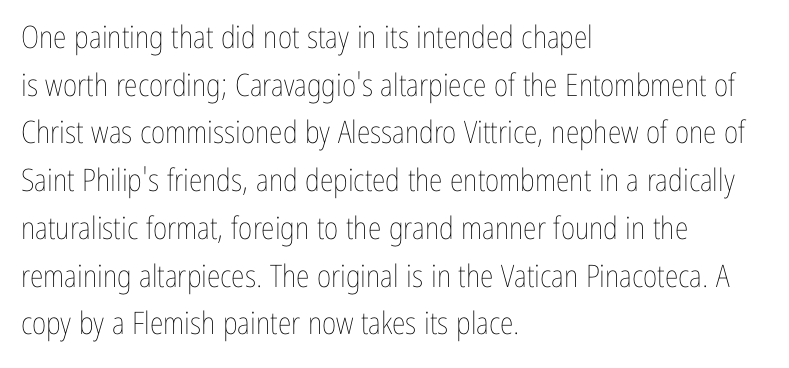
Q: Is the text bold? A: No.
Q: Is the text italic (slanted)? A: No, it is upright.
Q: Is the text underlined? A: No.
Q: How is the paragraph aligned? A: Left-aligned.
Q: Is the spacing between letters normal or unusually wide? A: Normal.
Q: Is the spacing between lines tight, normal or loose? A: Normal.
Q: Width (condensed, normal, or wide)? A: Condensed.
Q: Stroke contrast? A: Low.
Q: x-height? A: Medium.
Q: Monospaced? A: No.
